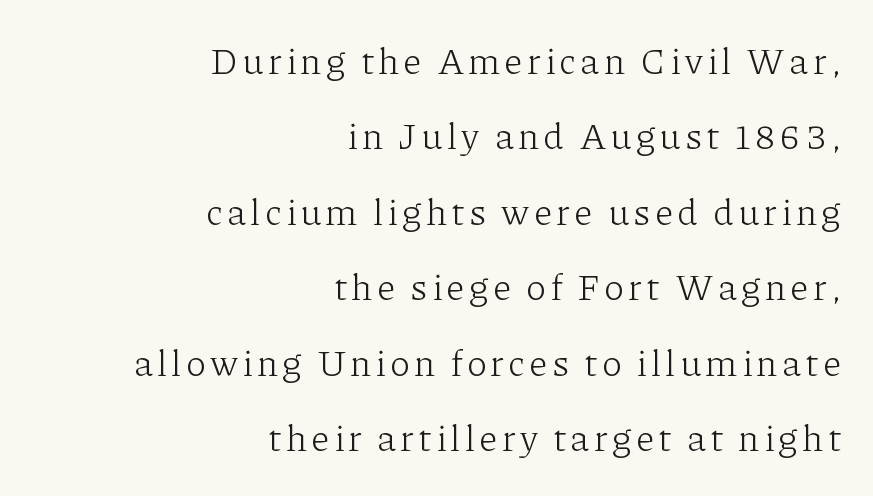
A quiet, ordinary-to-light weight characterises the typeface. Where is the straight margin? On the right. The letters stand upright; this is a roman face. If you measured baseline to baseline, you'd find a long distance. Descenders are the only things crossing below the line.
